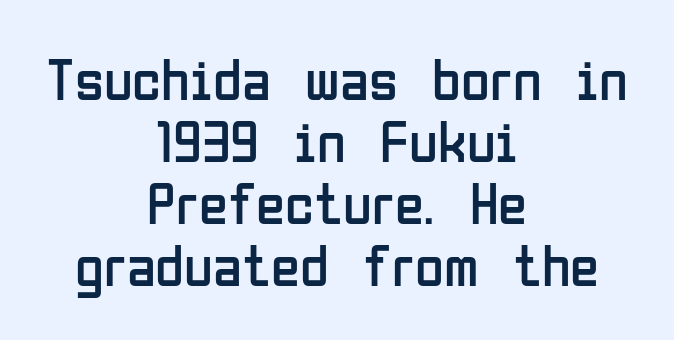
Q: Is the text bold? A: No.
Q: Is the text italic (slanted)? A: No, it is upright.
Q: Is the typeface a serif or a sans-serif typeface? A: Sans-serif.
Q: Is the text underlined? A: No.
Q: How is the paragraph aligned? A: Centered.
Q: Is the spacing between letters normal or unusually wide? A: Normal.
Q: Is the spacing between lines tight, normal or loose? A: Tight.
Q: Width (condensed, normal, or wide)? A: Condensed.
Q: Stroke contrast? A: Low.
Q: x-height? A: Medium.
Q: Monospaced? A: No.
